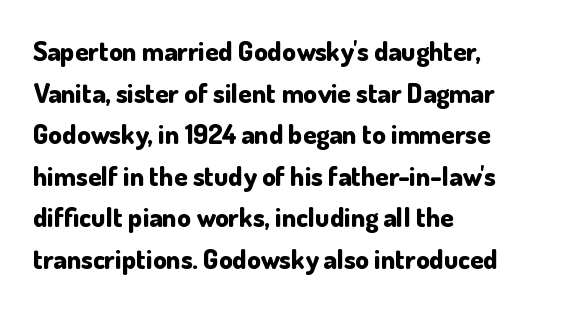
The image shows 27 px bold type, upright; set left-aligned, normal line spacing (1.54x), normal letter spacing, not underlined.
